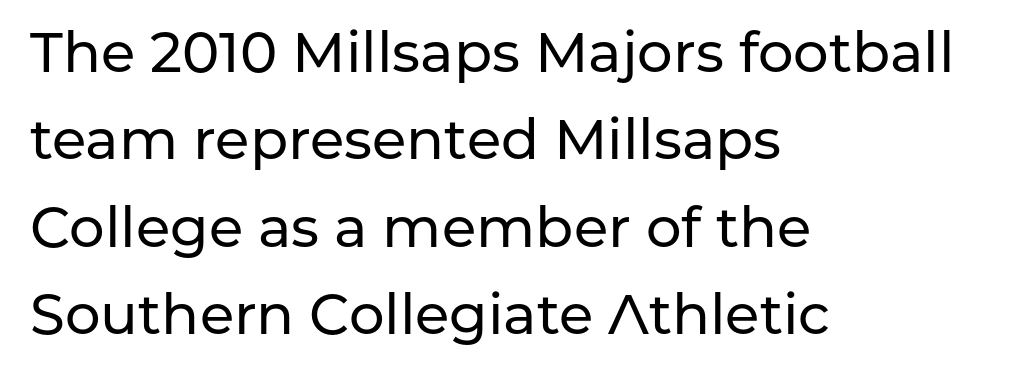
{"serif": "no", "italic": "no", "width": "normal", "stroke_contrast": "low", "x_height": "medium", "monospaced": "no", "underline": "no", "align": "left", "line_spacing": "normal", "line_spacing_ratio": 1.56, "letter_spacing": "normal", "letter_spacing_em": 0.0, "glyph_px": 56}
